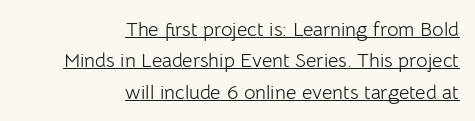
Q: Is the text bold? A: No.
Q: Is the text italic (slanted)? A: No, it is upright.
Q: Is the text underlined? A: Yes.
Q: How is the paragraph aligned? A: Right-aligned.
Q: Is the spacing between letters normal or unusually wide? A: Normal.
Q: Is the spacing between lines tight, normal or loose? A: Normal.
